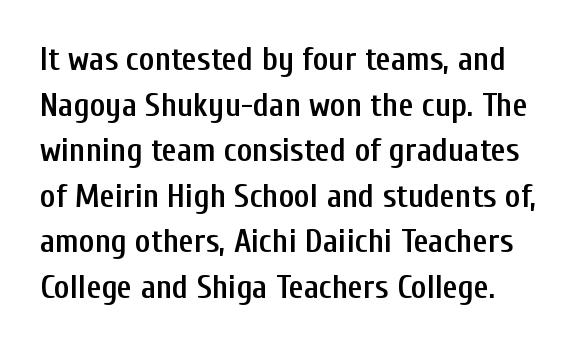
{"serif": "no", "italic": "no", "bold": "semi", "weight": "semibold", "width": "condensed", "stroke_contrast": "low", "x_height": "medium", "monospaced": "no", "underline": "no", "line_spacing": "normal", "line_spacing_ratio": 1.38, "letter_spacing": "normal", "letter_spacing_em": 0.0, "glyph_px": 33}
